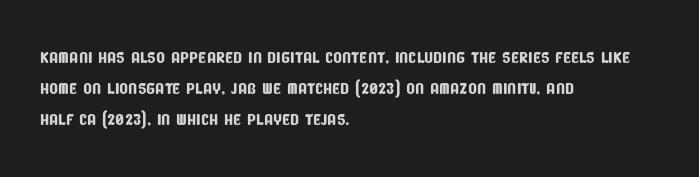
Q: Is the text underlined? A: No.
Q: How is the paragraph aligned? A: Left-aligned.
Q: Is the spacing between letters normal or unusually wide? A: Normal.
Q: Is the spacing between lines tight, normal or loose? A: Normal.
